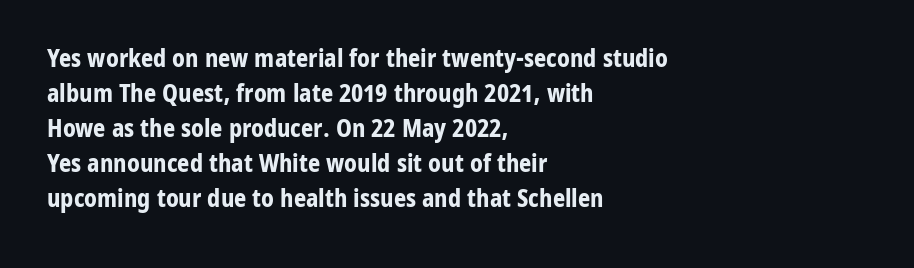
{"italic": "no", "bold": "yes", "underline": "no", "align": "left", "line_spacing": "normal", "line_spacing_ratio": 1.46, "letter_spacing": "normal", "letter_spacing_em": 0.0, "glyph_px": 24}
